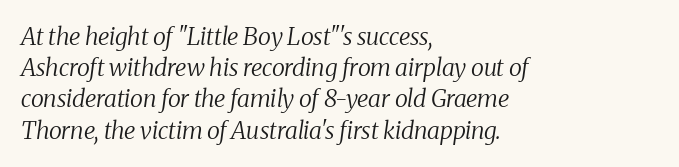
Q: Is the text bold? A: No.
Q: Is the text italic (slanted)? A: Yes, it leans right by about 8 degrees.
Q: Is the text underlined? A: No.
Q: How is the paragraph aligned? A: Left-aligned.
Q: Is the spacing between letters normal or unusually wide? A: Normal.
Q: Is the spacing between lines tight, normal or loose? A: Normal.
